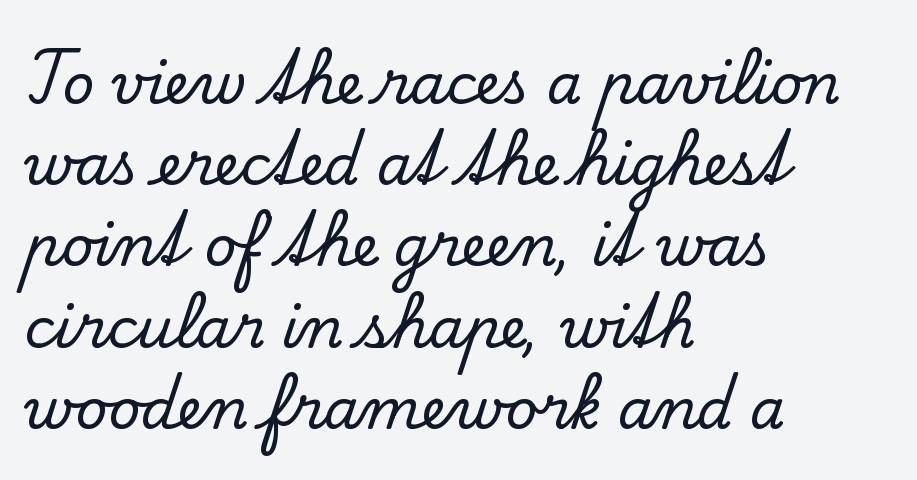
{"serif": "yes", "width": "normal", "stroke_contrast": "low", "x_height": "small", "monospaced": "no", "underline": "no", "align": "left", "line_spacing": "normal", "line_spacing_ratio": 1.45, "letter_spacing": "normal", "letter_spacing_em": 0.0, "glyph_px": 56}
